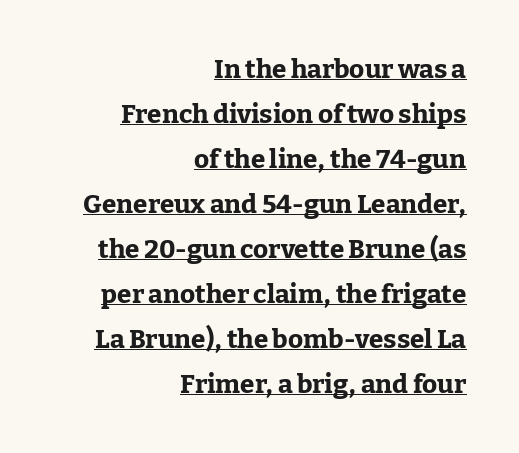
The letters stand straight up with perfectly vertical stems. The passage shown is emphatically bold. The passage is arranged like a letterhead date or caption credit — flush right. In terms of letterspacing, this is plain default setting. Decoration check: the copy is underlined.
